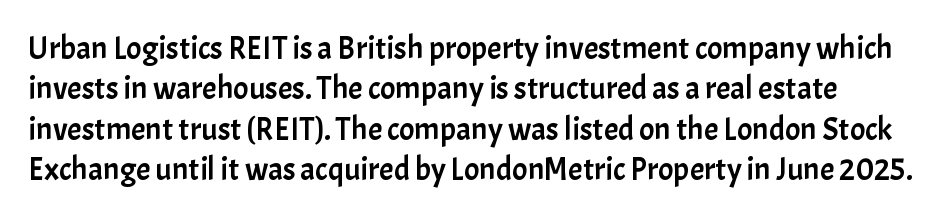
{"serif": "no", "italic": "no", "width": "normal", "stroke_contrast": "low", "x_height": "medium", "monospaced": "no", "underline": "no", "line_spacing": "normal", "line_spacing_ratio": 1.26, "letter_spacing": "normal", "letter_spacing_em": 0.0, "glyph_px": 32}
